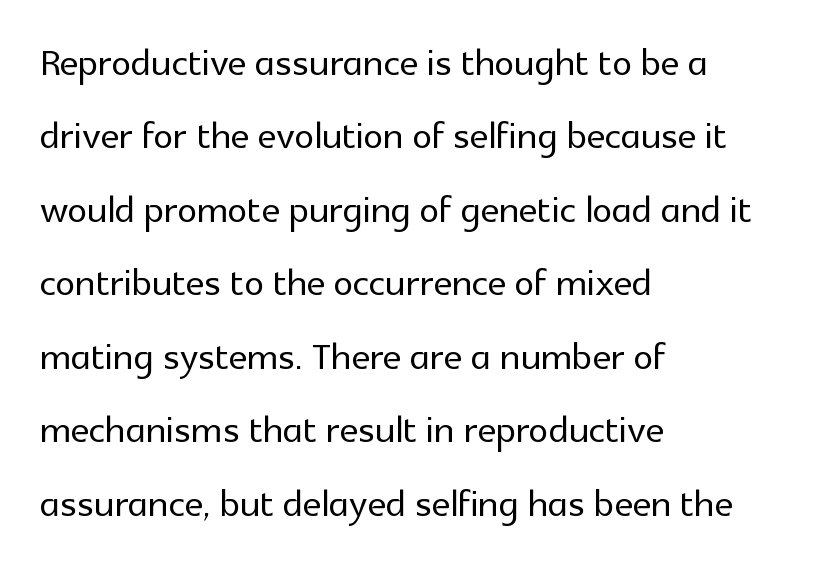
Nothing unusual about the tracking: characters are spaced as the font intends. Serifs: no, the terminals of the letterforms are clean. Evenly set lines give the paragraph a standard silhouette. The setting favours the left margin, as ordinary paragraphs usually do. Check the space under the baseline: it is left empty. The typography opts for an upright posture over an oblique one.
